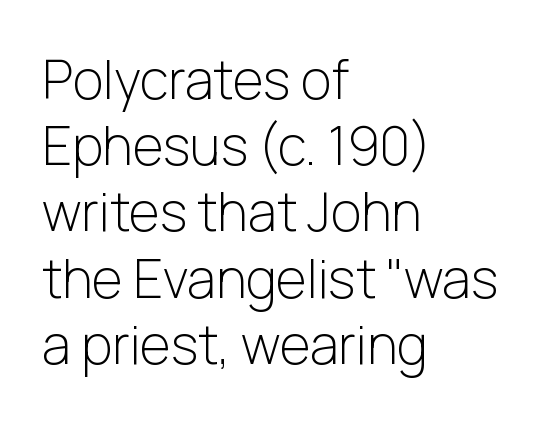
The image shows 53 px light sans-serif type, upright; set left-aligned, normal line spacing (1.25x), normal letter spacing, not underlined; low stroke contrast and a medium x-height.
